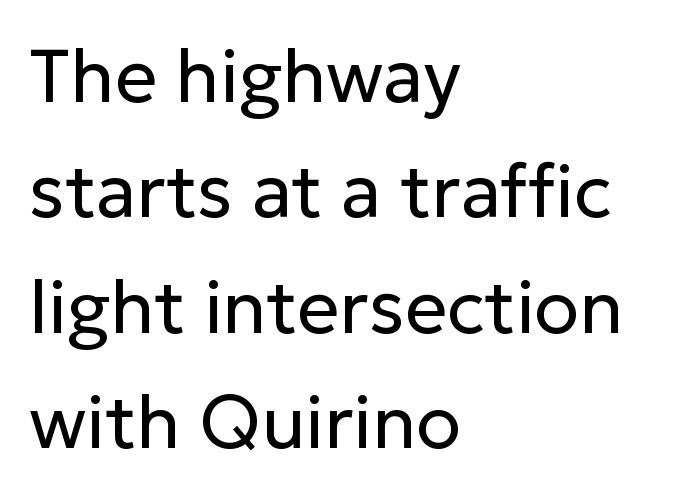
The image shows 74 px regular-weight sans-serif type, upright; set left-aligned, normal line spacing (1.56x), normal letter spacing, not underlined; low stroke contrast and a medium x-height.
